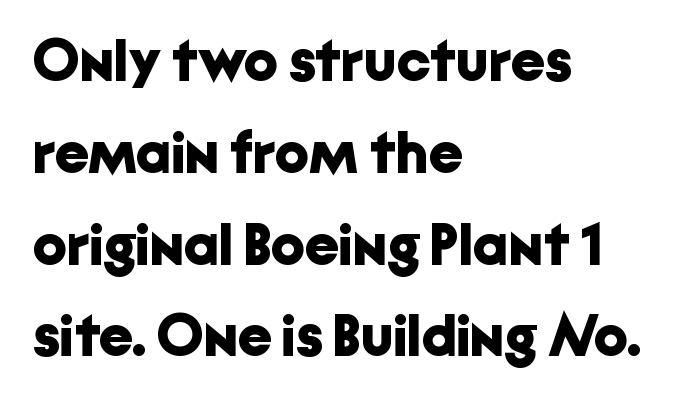
{"serif": "no", "italic": "no", "bold": "yes", "weight": "bold", "width": "normal", "stroke_contrast": "low", "x_height": "medium", "monospaced": "no", "underline": "no", "align": "left", "line_spacing": "normal", "line_spacing_ratio": 1.53, "letter_spacing": "normal", "letter_spacing_em": 0.0, "glyph_px": 60}
